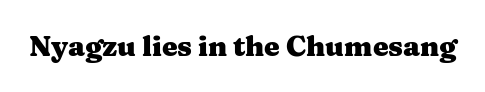
The image shows 28 px heavy, wide serif type, upright; set normal letter spacing, not underlined; medium stroke contrast and a medium x-height.
